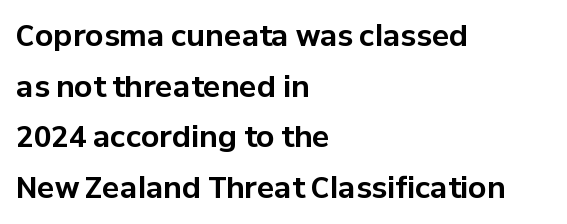
Q: Is the text bold? A: Yes.
Q: Is the text italic (slanted)? A: No, it is upright.
Q: Is the typeface a serif or a sans-serif typeface? A: Sans-serif.
Q: Is the text underlined? A: No.
Q: How is the paragraph aligned? A: Left-aligned.
Q: Is the spacing between letters normal or unusually wide? A: Normal.
Q: Width (condensed, normal, or wide)? A: Normal.
Q: Stroke contrast? A: Low.
Q: x-height? A: Medium.
Q: Monospaced? A: No.
